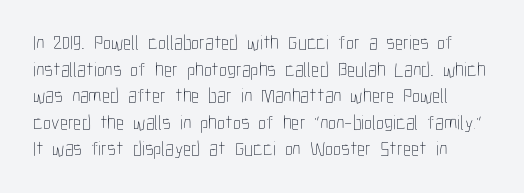
Between one letter and the next there's only the usual sliver of space. The rows are spaced the way most documents space them. No italicization has been applied; the sample stays upright. Type without underlining. The font is comparable to plain body text, perhaps lighter.
